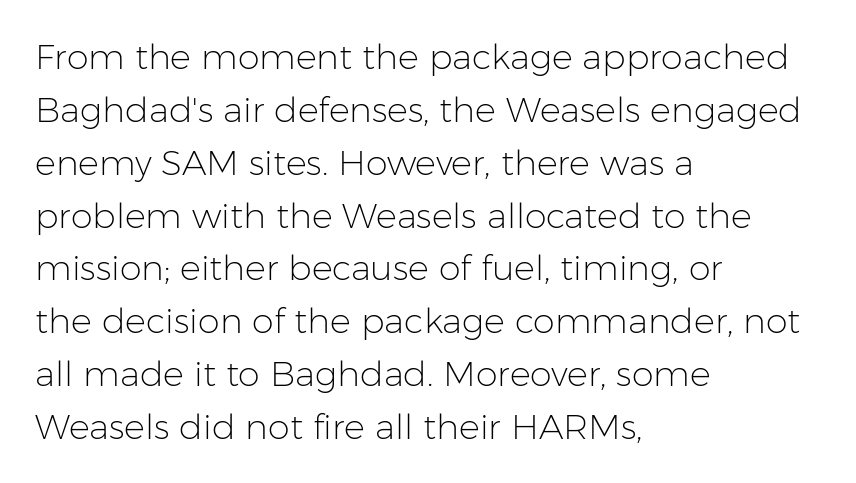
The image shows 35 px light sans-serif type, upright; set left-aligned, normal line spacing (1.51x), normal letter spacing, not underlined; low stroke contrast and a medium x-height.
